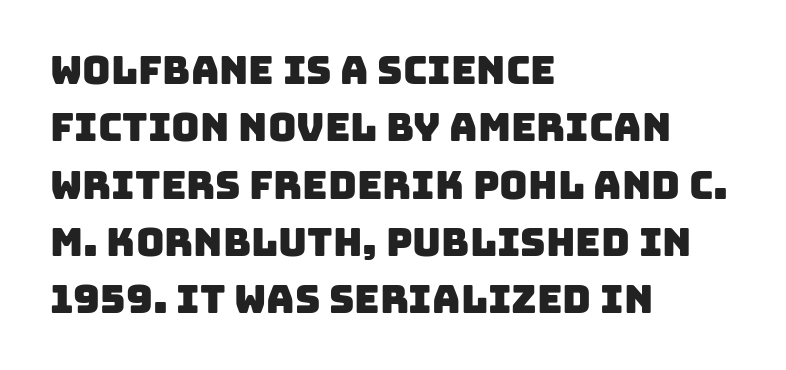
{"serif": "no", "width": "normal", "stroke_contrast": "low", "x_height": "large", "monospaced": "no", "underline": "no", "align": "left", "line_spacing": "normal", "line_spacing_ratio": 1.47, "letter_spacing": "normal", "letter_spacing_em": 0.0, "glyph_px": 39}
